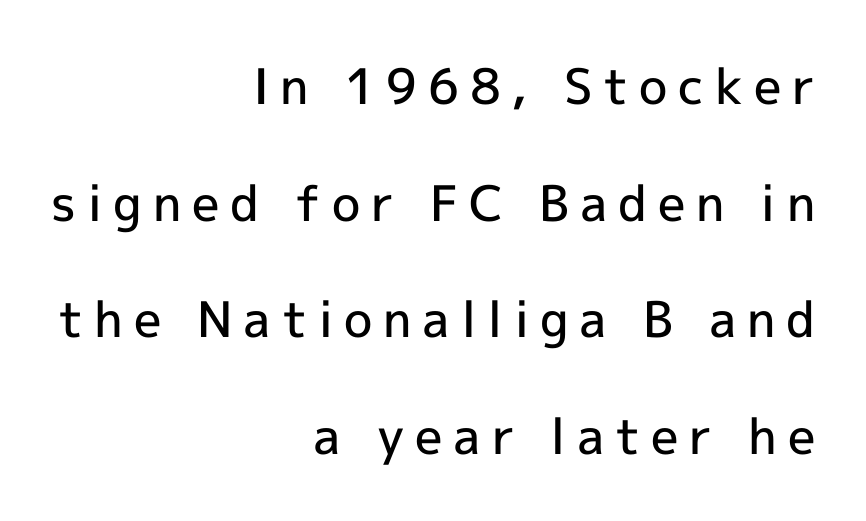
The lines in this sample share a right terminus and differ only in where they begin. The lettering holds an erect, upright posture throughout. Caption: semibold face, moderately heavy strokes. Each letter keeps its own natural width here, so spacing adapts to shape. The letters carry no serifs — their stems end cleanly without finishing strokes. No word sits above an underline.
